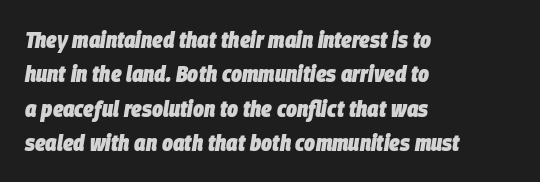
Q: Is the text bold? A: Yes.
Q: Is the text italic (slanted)? A: Yes, it leans right by about 9 degrees.
Q: Is the text underlined? A: No.
Q: How is the paragraph aligned? A: Left-aligned.
Q: Is the spacing between letters normal or unusually wide? A: Normal.
Q: Is the spacing between lines tight, normal or loose? A: Normal.
